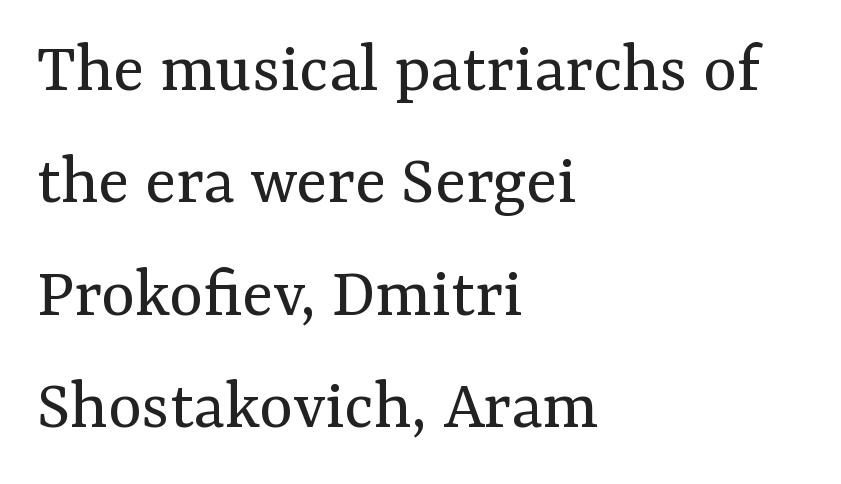
The passage shown is not bold in any degree. In terms of leading, this rendering sits right in the middle. A student would call this left alignment; a typographer would say flush left, rag right. Vertical strokes here are truly vertical.
